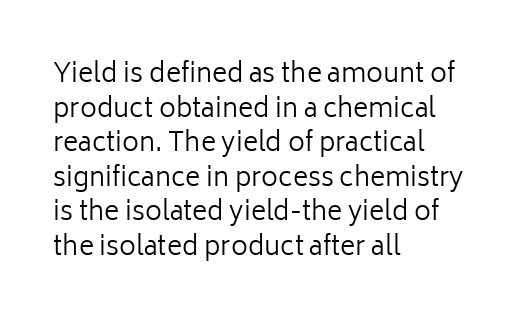
The image shows 26 px text type, upright; set left-aligned, normal line spacing (1.33x), normal letter spacing, not underlined.
